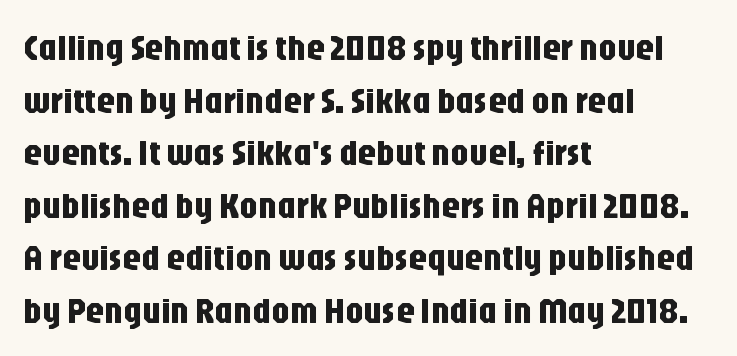
Just letters on the line, the space beneath them empty. The type family on display is of the sans-serif kind. Default kerning and tracking; the words read as compact shapes. The line-height multiplier appears to be the usual default. The letters stand upright; this is a roman face.
